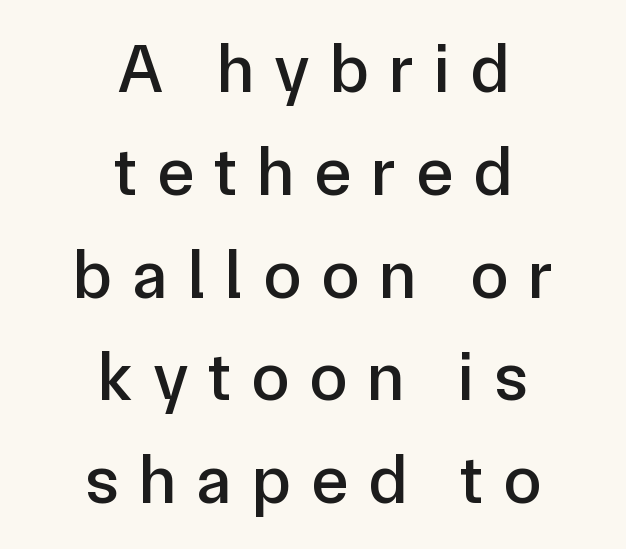
This rendering features lettering with no underline. Style check: upright. Font category for this specimen: sans-serif. Tracking here is generous; glyphs stand well apart from one another.
